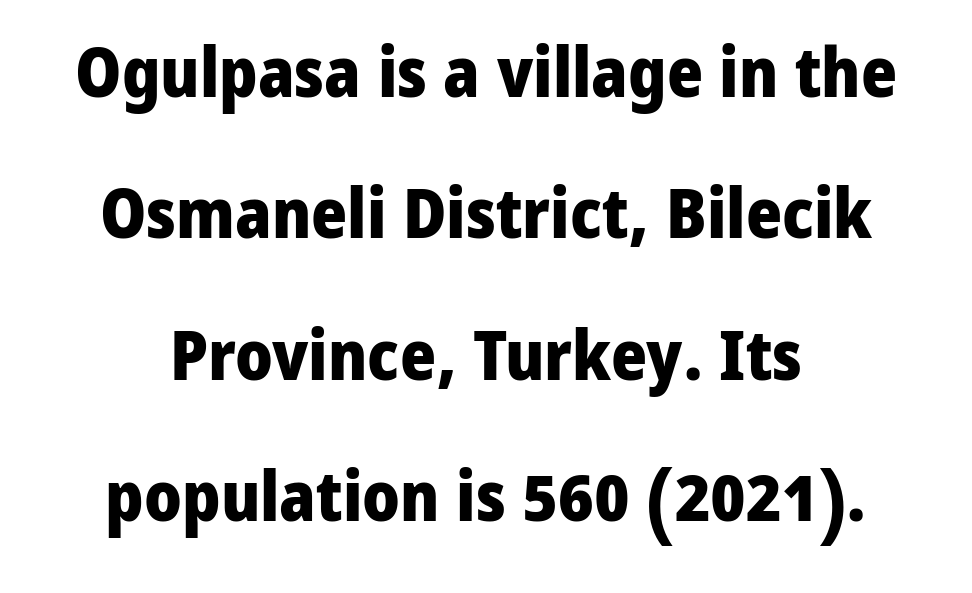
Honestly, the letter spacing is just normal — you wouldn't notice it. The letters stand straight up with perfectly vertical stems. Decoration check: the copy has no underline. Vertical spacing — loose. The letters advance in unequal steps, a hallmark of proportional type.
